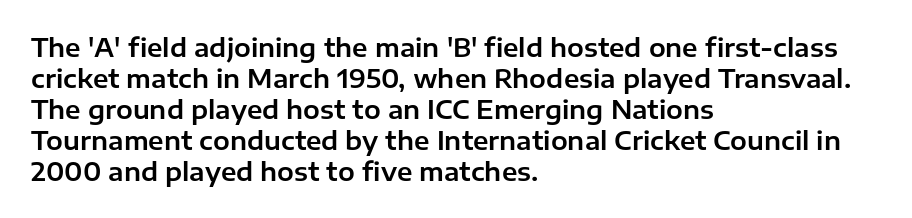
Clear beneath every line of the passage. Is the block centered? No — it sits flush against the left margin. Observe the ordinary spacing: letters are neighbours, not strangers. The letters stand upright; this is a roman face.
